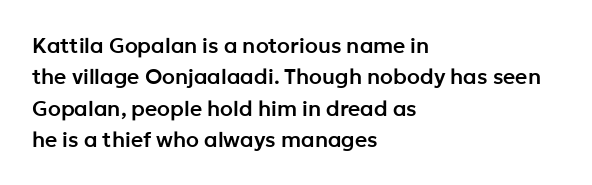
The image shows 21 px text type, upright; set left-aligned, normal line spacing (1.49x), normal letter spacing, not underlined.
